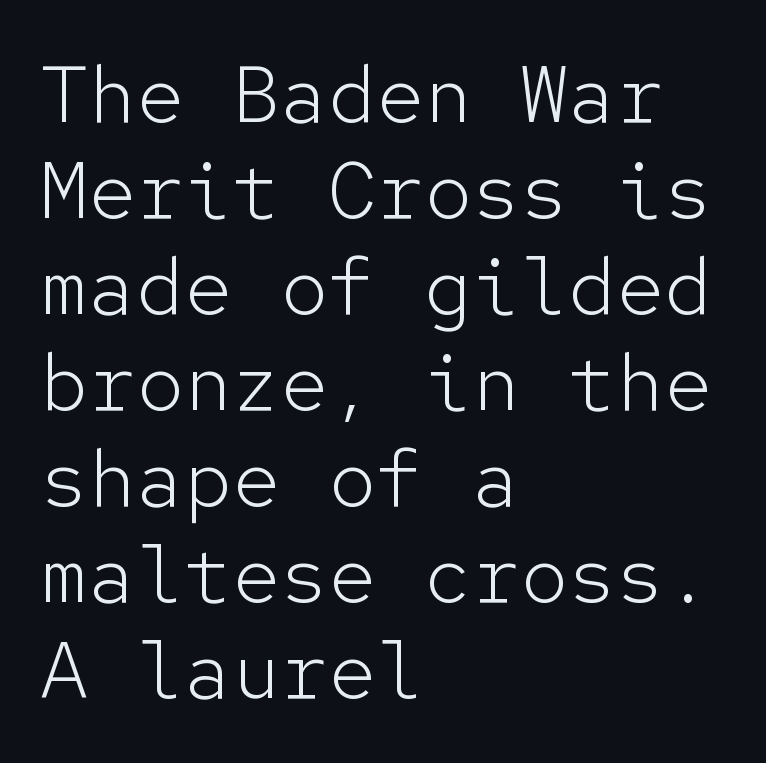
{"serif": "no", "italic": "no", "bold": "no", "weight": "light", "width": "normal", "stroke_contrast": "low", "x_height": "medium", "monospaced": "yes", "underline": "no", "align": "left", "line_spacing_ratio": 1.2, "letter_spacing": "normal", "letter_spacing_em": 0.0, "glyph_px": 80}
